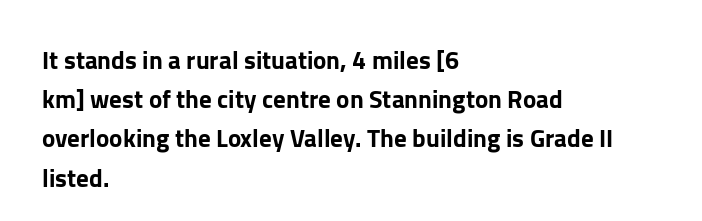
The foot of each line stays bare and open. Upright lettering throughout. Characters follow at the spacing the type designer built in. Line spacing here is normal.
